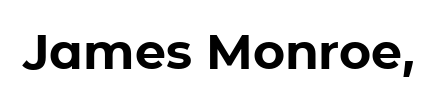
The image shows 49 px bold sans-serif type, upright; set normal letter spacing, not underlined; low stroke contrast and a medium x-height.
